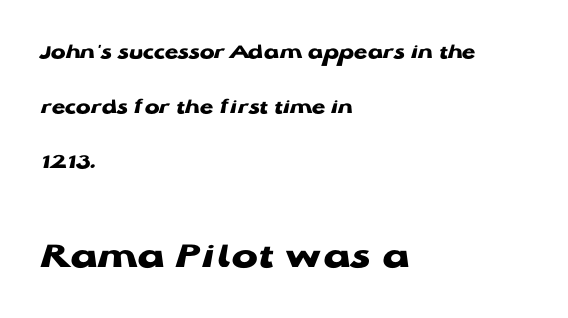
Heavy, bold letterforms. The space directly below the letters is spotless. The face used here is proportionally spaced, like ordinary book or web type. Is there any slant? The stems are plumb.
